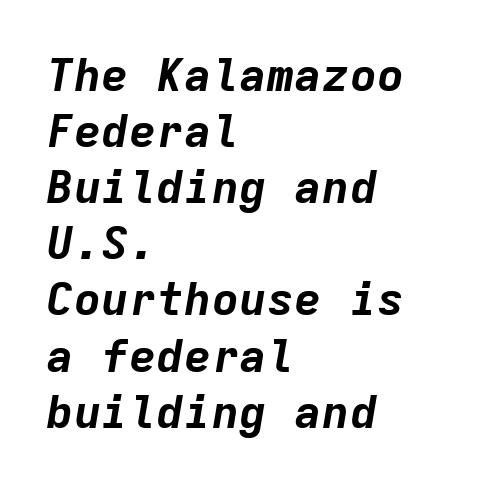
The image shows 46 px bold type, italic (leaning right), monospaced; set left-aligned, line spacing 1.22x, normal letter spacing, not underlined; low stroke contrast and a medium x-height.
